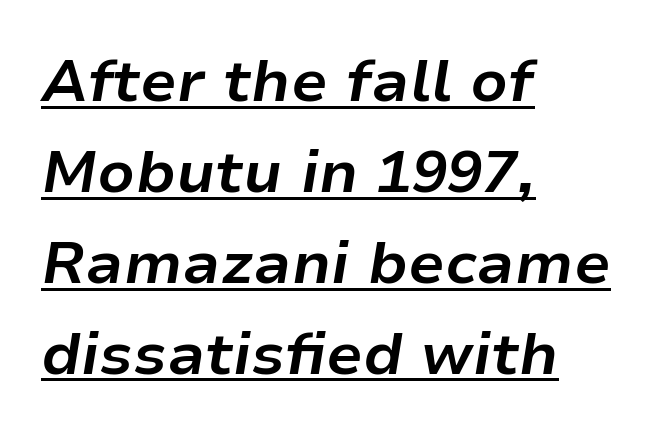
The image shows 59 px bold type, italic (leaning right); set left-aligned, normal line spacing (1.54x), normal letter spacing, underlined; low stroke contrast and a medium x-height.
